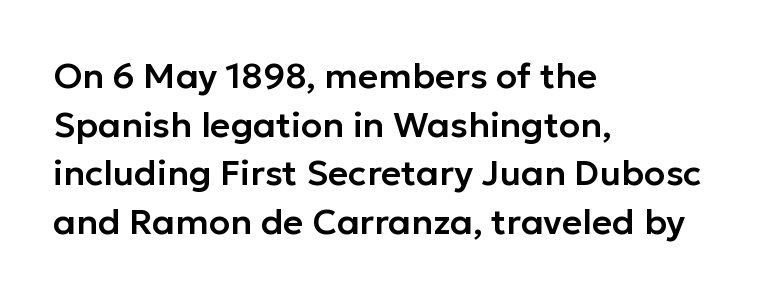
{"serif": "no", "italic": "no", "width": "normal", "stroke_contrast": "low", "x_height": "medium", "monospaced": "no", "underline": "no", "align": "left", "line_spacing": "normal", "line_spacing_ratio": 1.39, "letter_spacing": "normal", "letter_spacing_em": 0.0, "glyph_px": 35}
